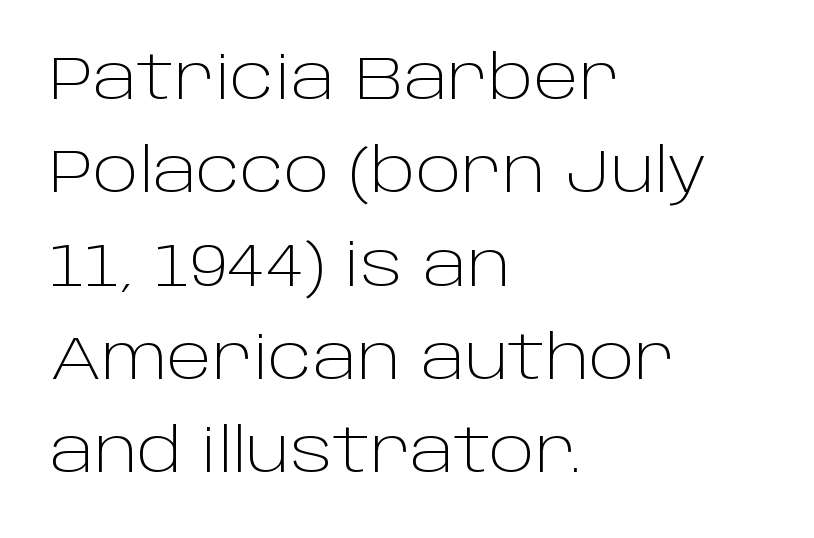
The image shows 61 px light sans-serif type, upright; set left-aligned, normal line spacing (1.53x), normal letter spacing, not underlined; low stroke contrast and a large x-height.
